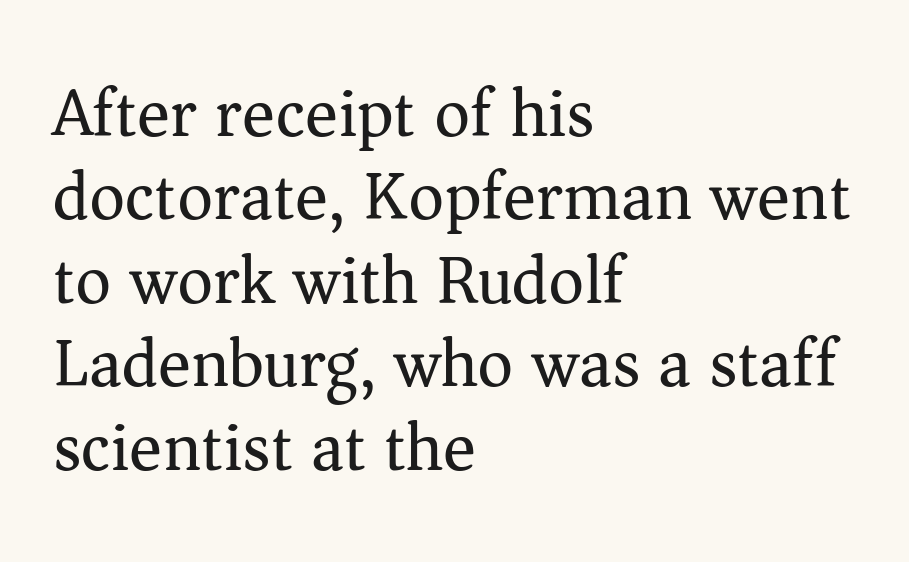
The foot of each line stays bare and open. Vertical stems look standard width or narrower in stroke. Each letter keeps its own natural width here, so spacing adapts to shape. You can tell it's not italic because the verticals are truly vertical.
